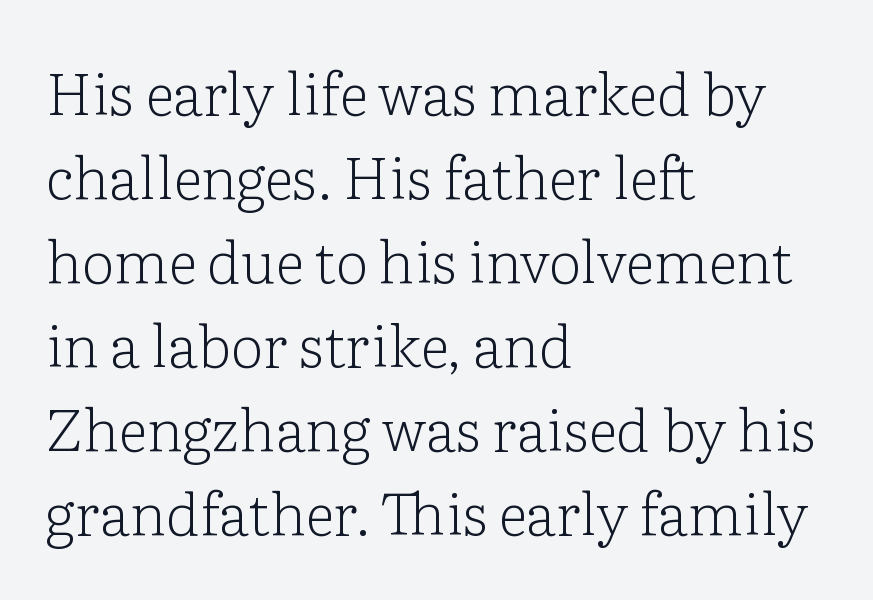
All the whitespace from short lines collects on the right. Vertical spacing — default. Ink coverage per letter is moderate at most. The font's upright variant was chosen for this text. These lines keep a tight, regular rhythm from letter to letter.
